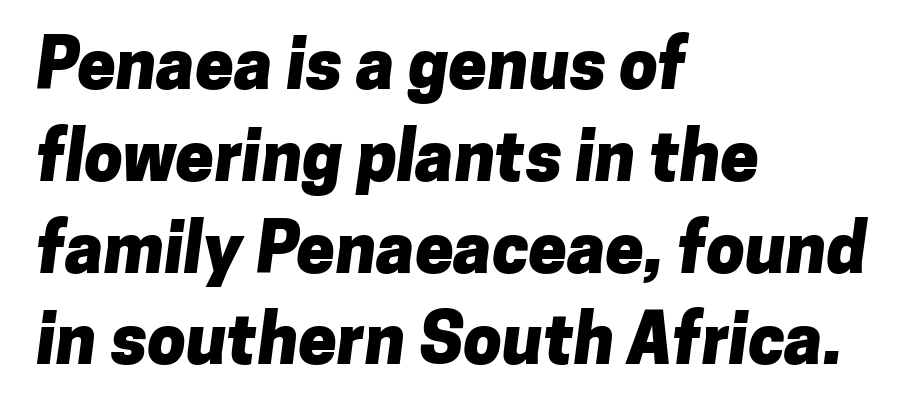
Q: Is the text bold? A: Yes.
Q: Is the typeface a serif or a sans-serif typeface? A: Sans-serif.
Q: Is the text underlined? A: No.
Q: How is the paragraph aligned? A: Left-aligned.
Q: Is the spacing between letters normal or unusually wide? A: Normal.
Q: Is the spacing between lines tight, normal or loose? A: Normal.
Q: Width (condensed, normal, or wide)? A: Normal.
Q: Stroke contrast? A: Low.
Q: x-height? A: Medium.
Q: Monospaced? A: No.
